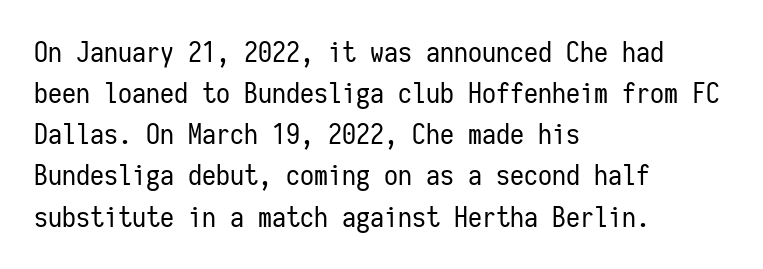
Q: Is the text bold? A: No.
Q: Is the text italic (slanted)? A: No, it is upright.
Q: Is the typeface a serif or a sans-serif typeface? A: Sans-serif.
Q: Is the text underlined? A: No.
Q: How is the paragraph aligned? A: Left-aligned.
Q: Is the spacing between letters normal or unusually wide? A: Normal.
Q: Is the spacing between lines tight, normal or loose? A: Normal.
Q: Width (condensed, normal, or wide)? A: Condensed.
Q: Stroke contrast? A: Low.
Q: x-height? A: Medium.
Q: Monospaced? A: Yes.
